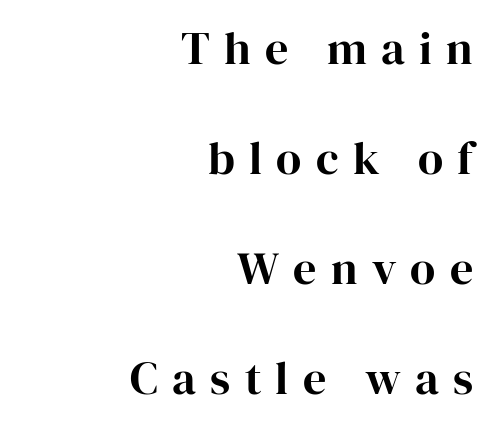
{"serif": "yes", "italic": "no", "bold": "yes", "weight": "bold", "width": "normal", "stroke_contrast": "high", "x_height": "medium", "monospaced": "no", "underline": "no", "align": "right", "line_spacing": "loose", "line_spacing_ratio": 2.39, "letter_spacing": "wide", "letter_spacing_em": 0.31, "glyph_px": 46}
